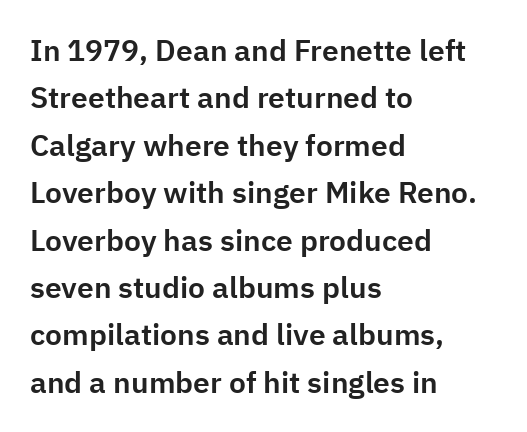
Q: Is the text italic (slanted)? A: No, it is upright.
Q: Is the typeface a serif or a sans-serif typeface? A: Sans-serif.
Q: Is the text underlined? A: No.
Q: How is the paragraph aligned? A: Left-aligned.
Q: Is the spacing between letters normal or unusually wide? A: Normal.
Q: Is the spacing between lines tight, normal or loose? A: Normal.
Q: Width (condensed, normal, or wide)? A: Normal.
Q: Stroke contrast? A: Low.
Q: x-height? A: Medium.
Q: Monospaced? A: No.
